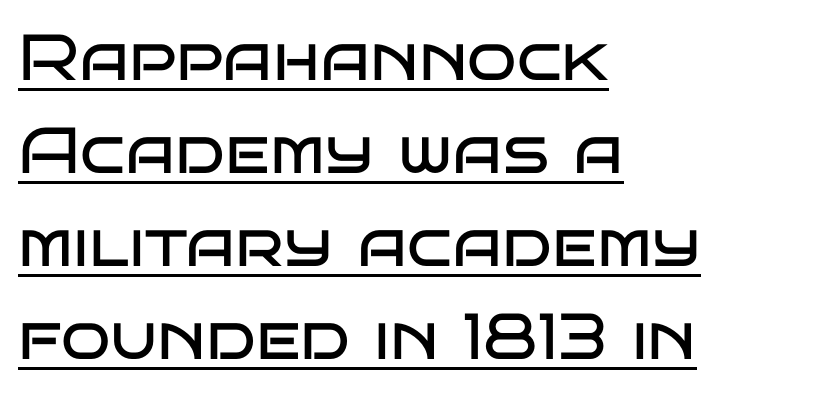
{"serif": "no", "italic": "no", "bold": "no", "weight": "regular", "width": "wide", "stroke_contrast": "low", "x_height": "large", "monospaced": "no", "underline": "yes", "align": "left", "line_spacing": "normal", "line_spacing_ratio": 1.43, "letter_spacing": "normal", "letter_spacing_em": 0.0, "glyph_px": 65}
